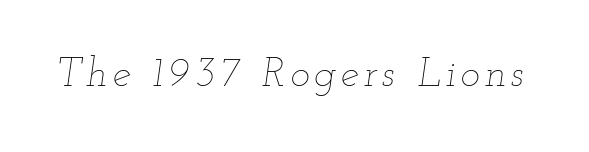
The strokes are not fattened; the text isn't bold. You could not count columns in this text — the font is proportionally spaced. The passage shown is not underscored anywhere. In terms of posture, this sample is oblique.
